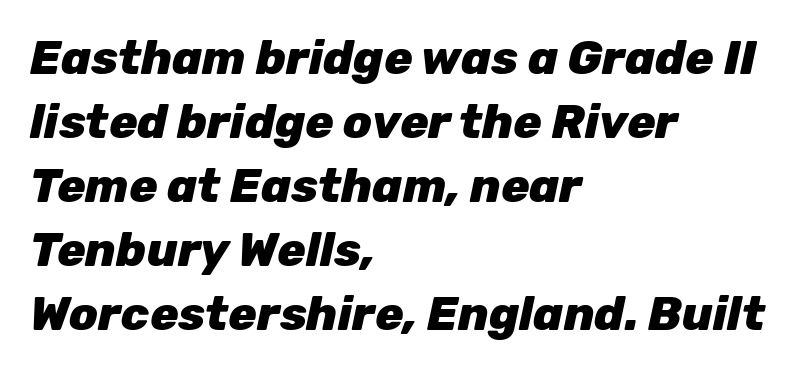
Does the lettering tilt? It does — this is italic. What weight is shown? A full bold with thick strokes. Does the leading feel generous? No, just average. Letter spacing: default. The passage shown is not underscored anywhere. In CSS terms this would be text-align: left.
